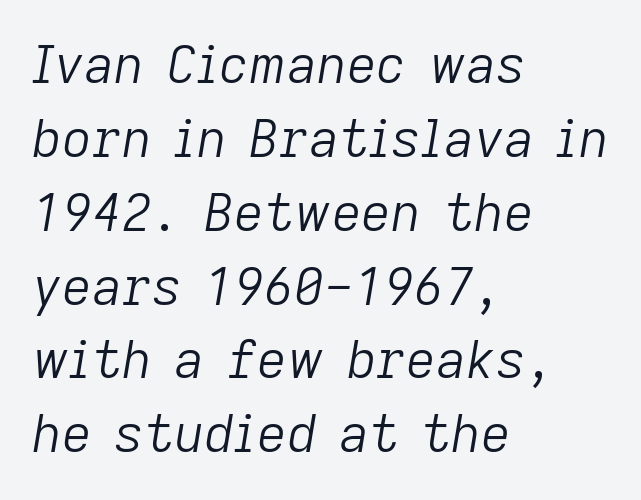
In terms of leading, this rendering sits right in the middle. Rule under the text: the space is simply empty. Nothing unusual about the tracking: characters are spaced as the font intends. This sample is left-justified, so line endings fall wherever the words run out. A typesetter would call this proportional, since set widths differ per character. The specimen reads as italic at a glance.
